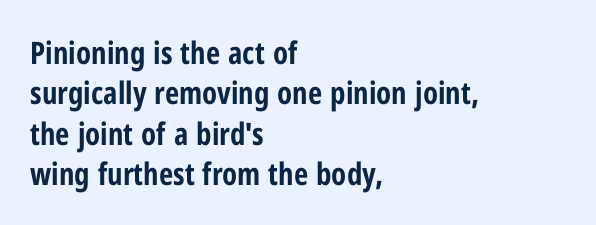
The image shows 31 px bold, condensed sans-serif type, upright; set left-aligned, normal line spacing (1.3x), normal letter spacing, not underlined; low stroke contrast and a medium x-height.
